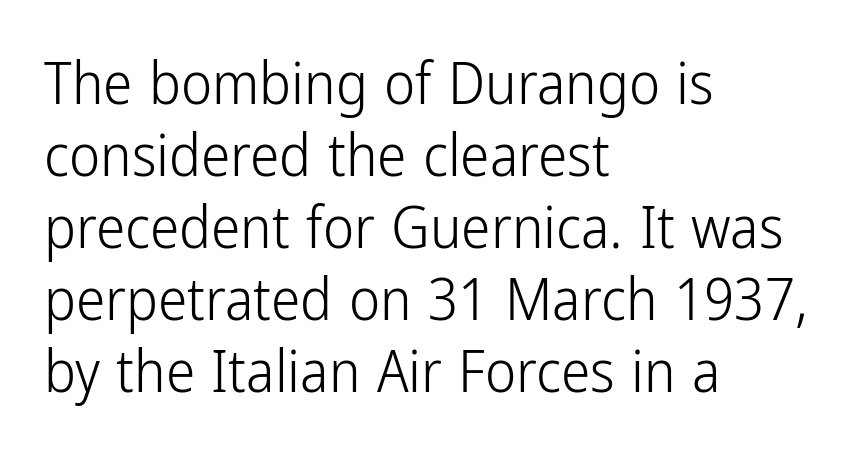
The image shows 59 px light, condensed sans-serif type, upright; set left-aligned, line spacing 1.22x, normal letter spacing, not underlined; low stroke contrast and a medium x-height.
